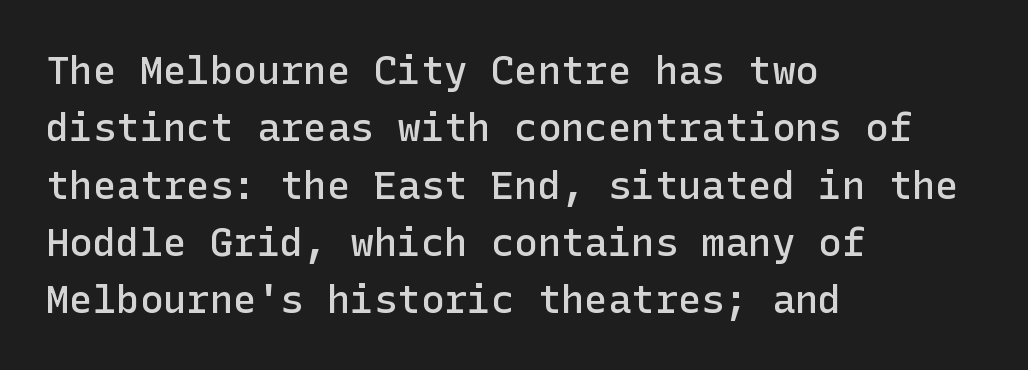
The rendering shows plain stroke endings on the letterforms — a sans-serif design. Letter spacing: default. Type without underlining. When letters stand straight like this, we call the style roman or upright. Is the type bold? Partly — it's a semibold, heavier than regular but not fully bold.
